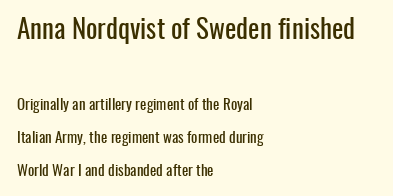
Q: Is the text italic (slanted)? A: No, it is upright.
Q: Is the text underlined? A: No.
Q: How is the paragraph aligned? A: Left-aligned.
Q: Is the spacing between letters normal or unusually wide? A: Normal.
Q: Is the spacing between lines tight, normal or loose? A: Loose.
Q: Which block of text is set in a larger size, the first (top) or the second (bottom)? A: The first (top) one.
